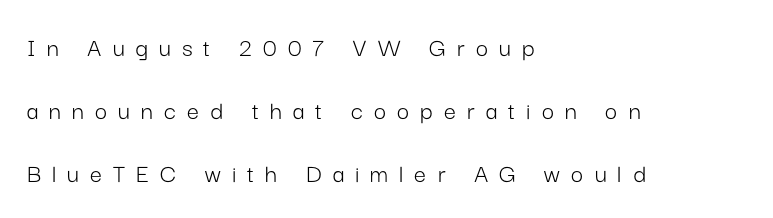
The typography opts for an upright posture over an oblique one. A typesetter would call this leading open, well beyond the default. Reading down the block, your eye returns to a fixed left position each line. The weight would be labelled regular, book, light, or lighter still. Descenders are the only things crossing below the line.
